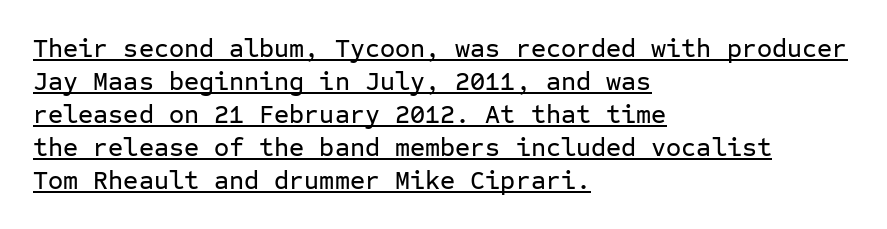
Q: Is the text italic (slanted)? A: No, it is upright.
Q: Is the text underlined? A: Yes.
Q: How is the paragraph aligned? A: Left-aligned.
Q: Is the spacing between letters normal or unusually wide? A: Normal.
Q: Is the spacing between lines tight, normal or loose? A: Normal.
